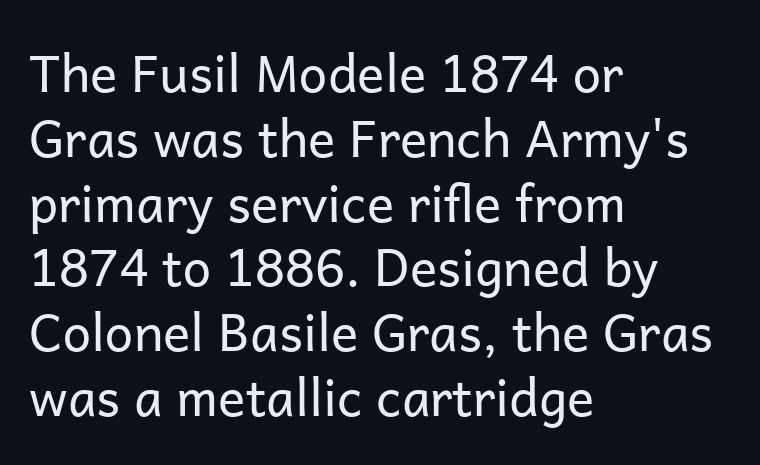
Q: Is the text bold? A: No.
Q: Is the text italic (slanted)? A: No, it is upright.
Q: Is the typeface a serif or a sans-serif typeface? A: Sans-serif.
Q: Is the text underlined? A: No.
Q: How is the paragraph aligned? A: Left-aligned.
Q: Is the spacing between letters normal or unusually wide? A: Normal.
Q: Is the spacing between lines tight, normal or loose? A: Normal.
Q: Width (condensed, normal, or wide)? A: Normal.
Q: Stroke contrast? A: Low.
Q: x-height? A: Medium.
Q: Monospaced? A: No.
